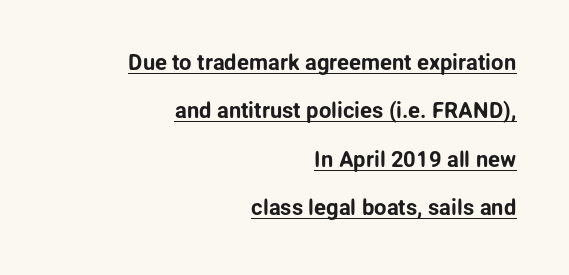
Q: Is the text italic (slanted)? A: No, it is upright.
Q: Is the text underlined? A: Yes.
Q: How is the paragraph aligned? A: Right-aligned.
Q: Is the spacing between letters normal or unusually wide? A: Normal.
Q: Is the spacing between lines tight, normal or loose? A: Loose.
